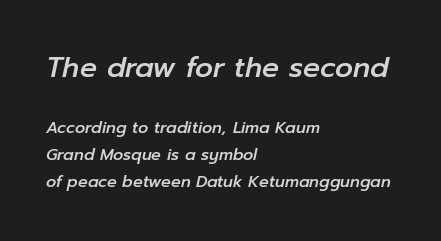
{"italic": "yes", "lean": "right", "slant_degrees": 12, "width": "normal", "stroke_contrast": "low", "x_height": "medium", "monospaced": "no", "underline": "no", "align": "left", "line_spacing": "normal", "line_spacing_ratio": 1.68, "letter_spacing": "normal", "letter_spacing_em": 0.0, "larger_block": "first", "size_ratio": 1.75, "glyph_px": 28}
